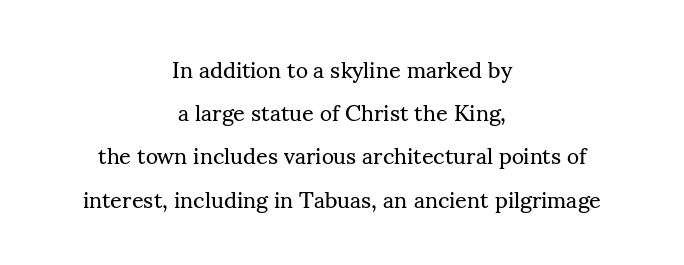
Q: Is the text bold? A: No.
Q: Is the text italic (slanted)? A: No, it is upright.
Q: Is the text underlined? A: No.
Q: How is the paragraph aligned? A: Centered.
Q: Is the spacing between letters normal or unusually wide? A: Normal.
